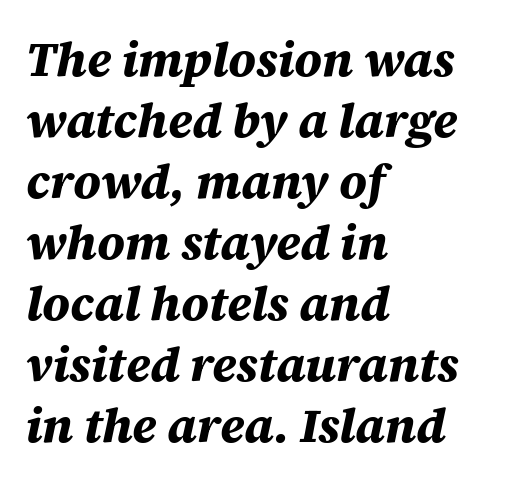
Reading down the block, your eye returns to a fixed left position each line. The passage shown stacks its lines at a standard gap. The baseline area is clear. A typesetter would call this proportional, since set widths differ per character. In terms of letterspacing, this is plain default setting.
